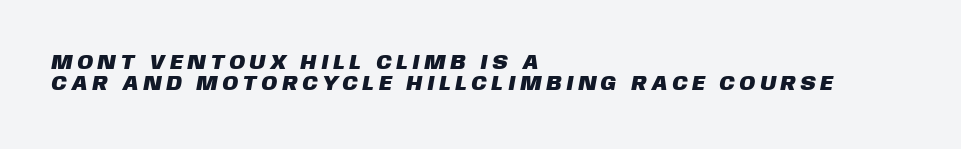
Q: Is the text underlined? A: No.
Q: How is the paragraph aligned? A: Left-aligned.
Q: Is the spacing between letters normal or unusually wide? A: Unusually wide.
Q: Is the spacing between lines tight, normal or loose? A: Tight.
